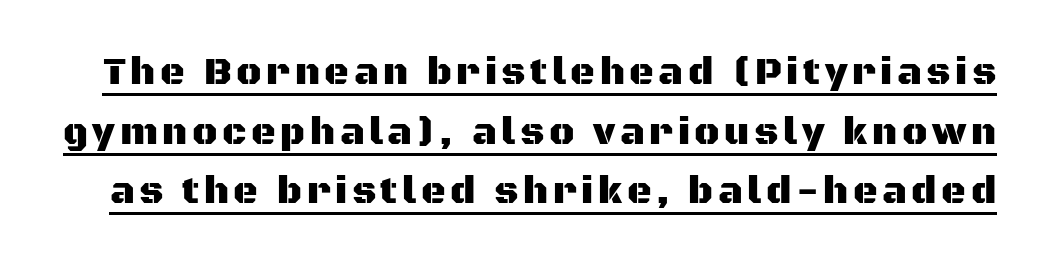
Q: Is the text italic (slanted)? A: No, it is upright.
Q: Is the typeface a serif or a sans-serif typeface? A: Sans-serif.
Q: Is the text underlined? A: Yes.
Q: Is the spacing between lines tight, normal or loose? A: Normal.
Q: Width (condensed, normal, or wide)? A: Normal.
Q: Stroke contrast? A: Medium.
Q: x-height? A: Large.
Q: Monospaced? A: No.
